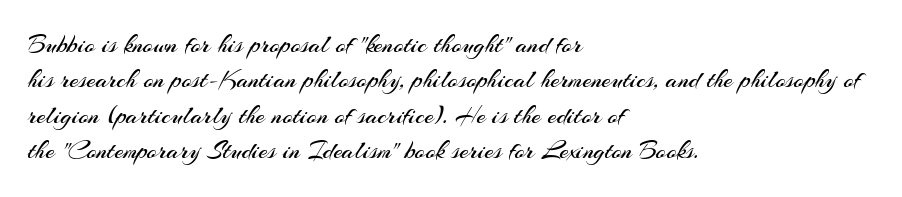
{"bold": "no", "underline": "no", "align": "left", "line_spacing": "normal", "line_spacing_ratio": 1.36, "letter_spacing": "normal", "letter_spacing_em": 0.0, "glyph_px": 26}
